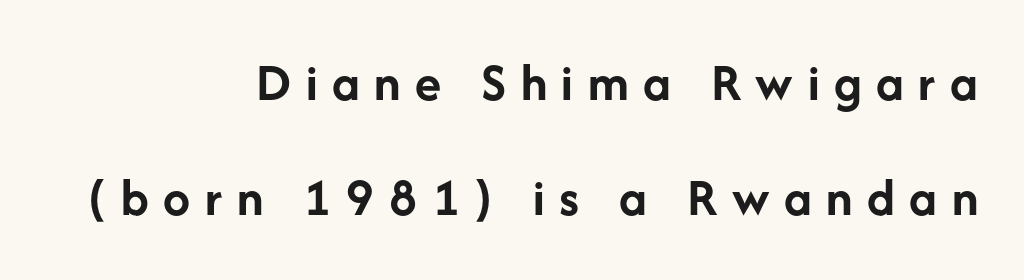
Glyph-to-glyph distance is far greater than everyday printed text. Grotesque or geometric, the face here clearly has no serifs. Summary of weight: heavy, a full bold. All the whitespace from short lines collects on the left.
